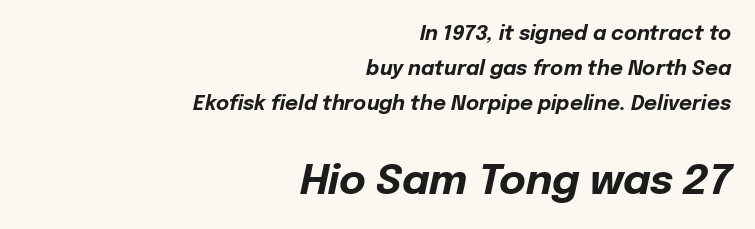
Q: Is the text bold? A: Yes.
Q: Is the text italic (slanted)? A: Yes, it leans right by about 12 degrees.
Q: Is the text underlined? A: No.
Q: How is the paragraph aligned? A: Right-aligned.
Q: Is the spacing between letters normal or unusually wide? A: Normal.
Q: Which block of text is set in a larger size, the first (top) or the second (bottom)? A: The second (bottom) one.
Q: Width (condensed, normal, or wide)? A: Normal.
Q: Stroke contrast? A: Low.
Q: x-height? A: Medium.
Q: Monospaced? A: No.
